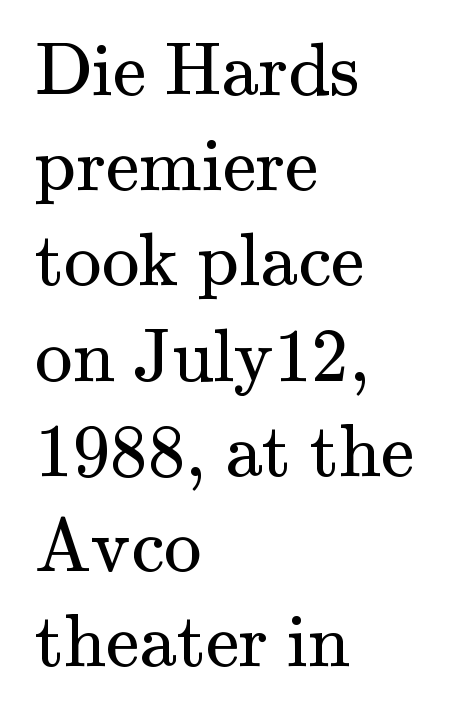
{"serif": "yes", "italic": "no", "bold": "no", "weight": "regular", "width": "normal", "stroke_contrast": "medium", "x_height": "small", "monospaced": "no", "underline": "no", "align": "left", "line_spacing": "normal", "line_spacing_ratio": 1.27, "letter_spacing": "normal", "letter_spacing_em": 0.0, "glyph_px": 75}
